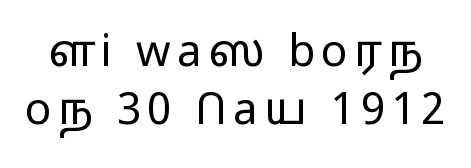
Q: Is the text bold? A: No.
Q: Is the text italic (slanted)? A: No, it is upright.
Q: Is the typeface a serif or a sans-serif typeface? A: Sans-serif.
Q: Is the text underlined? A: No.
Q: Is the spacing between lines tight, normal or loose? A: Normal.
Q: Width (condensed, normal, or wide)? A: Wide.
Q: Stroke contrast? A: Low.
Q: x-height? A: Medium.
Q: Monospaced? A: No.
